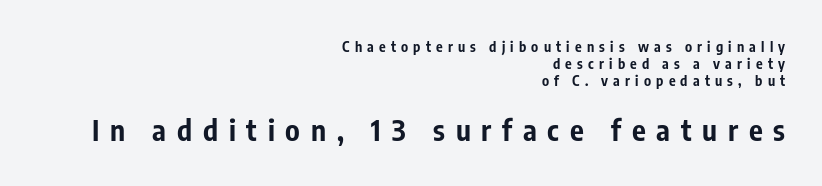
Each line ends at the same right margin while the left side varies. The specimen reads as upright at a glance. A typesetter would call this proportional, since set widths differ per character. Compared with an ordinary text face, these strokes are far heavier — a full bold. The area under the type is left untouched. The font family rendered here belongs to the sans-serif group.
